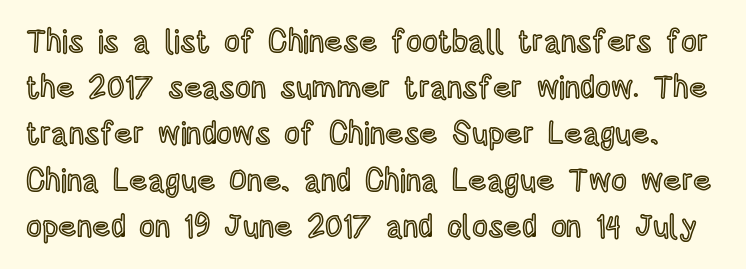
{"italic": "no", "width": "condensed", "x_height": "large", "monospaced": "no", "underline": "no", "line_spacing": "normal", "line_spacing_ratio": 1.49, "letter_spacing": "normal", "letter_spacing_em": 0.0, "glyph_px": 31}
